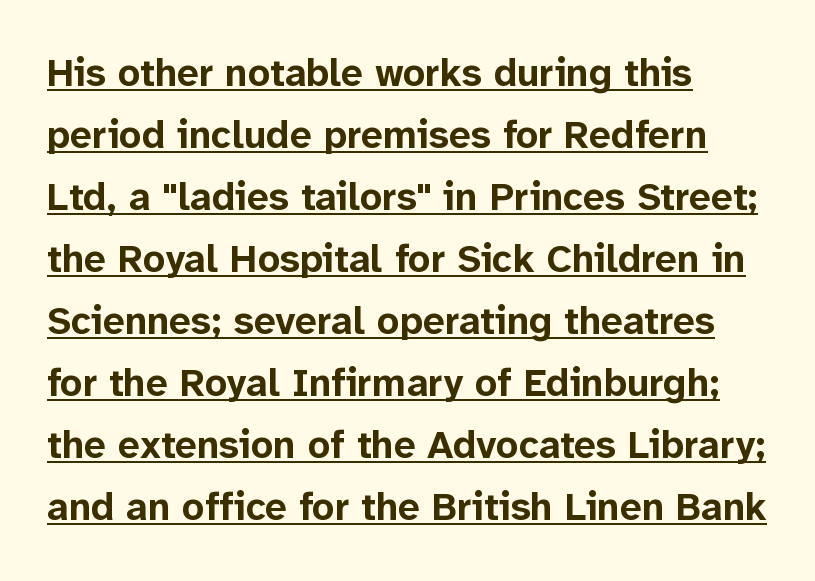
{"serif": "no", "italic": "no", "bold": "yes", "weight": "bold", "width": "normal", "stroke_contrast": "low", "x_height": "medium", "monospaced": "no", "underline": "yes", "align": "left", "line_spacing": "normal", "line_spacing_ratio": 1.59, "letter_spacing": "normal", "letter_spacing_em": 0.0, "glyph_px": 39}
